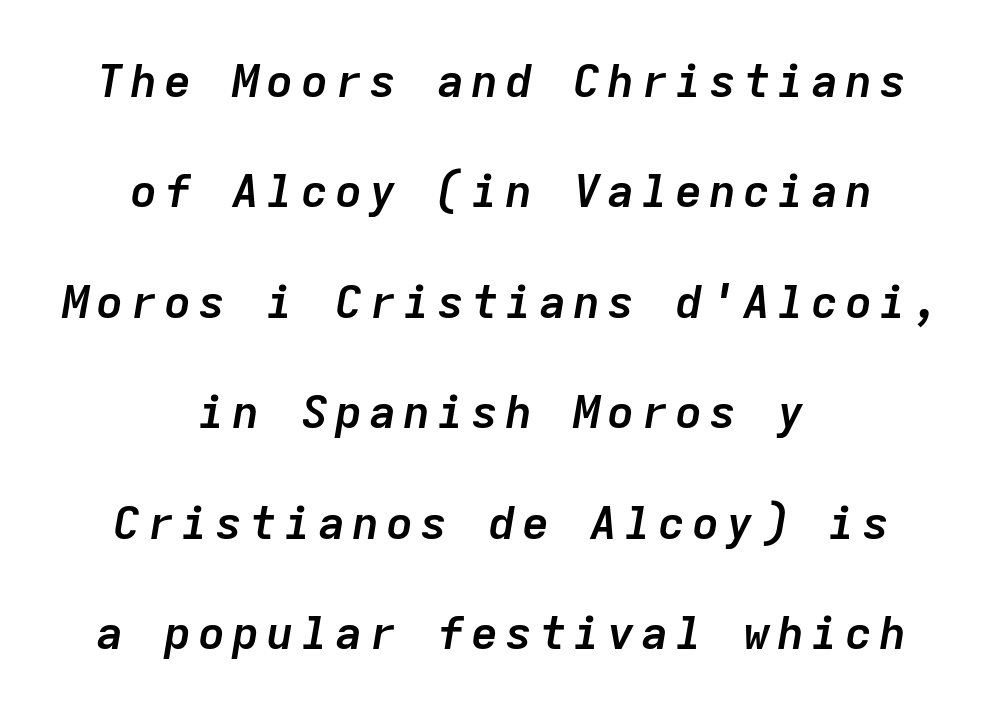
Q: Is the text bold? A: Yes.
Q: Is the text italic (slanted)? A: Yes, it leans right by about 9 degrees.
Q: Is the text underlined? A: No.
Q: How is the paragraph aligned? A: Centered.
Q: Is the spacing between lines tight, normal or loose? A: Loose.
Q: Width (condensed, normal, or wide)? A: Normal.
Q: Stroke contrast? A: Low.
Q: x-height? A: Medium.
Q: Monospaced? A: Yes.
